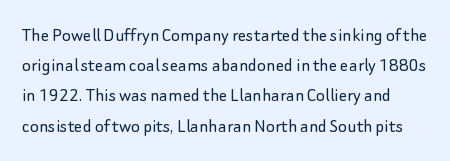
The image shows 21 px text type, upright; set normal line spacing (1.44x), normal letter spacing, not underlined.
